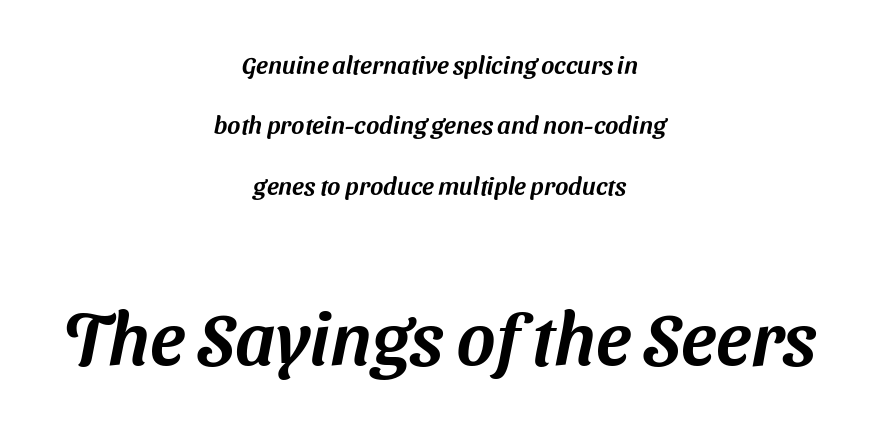
{"serif": "no", "width": "normal", "stroke_contrast": "medium", "x_height": "medium", "monospaced": "no", "underline": "no", "align": "center", "line_spacing": "loose", "line_spacing_ratio": 2.42, "letter_spacing": "normal", "letter_spacing_em": 0.0, "larger_block": "second", "size_ratio": 2.96, "glyph_px": 74}
